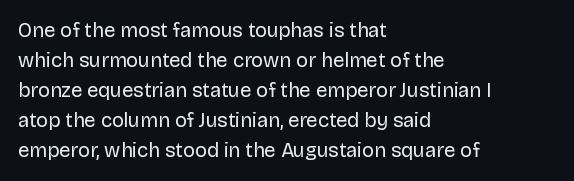
The face looks like a standard text weight, possibly lighter. A normal amount of white space separates one row of letters from the next. Line beginnings align vertically; line endings do not. The horizontal fit of the characters is conventional and even. The passage shown is not underscored anywhere.
